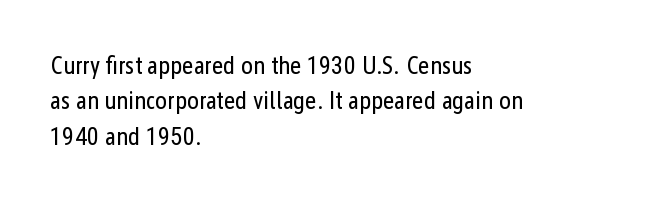
Q: Is the text bold? A: No.
Q: Is the text italic (slanted)? A: No, it is upright.
Q: Is the text underlined? A: No.
Q: How is the paragraph aligned? A: Left-aligned.
Q: Is the spacing between letters normal or unusually wide? A: Normal.
Q: Is the spacing between lines tight, normal or loose? A: Normal.
